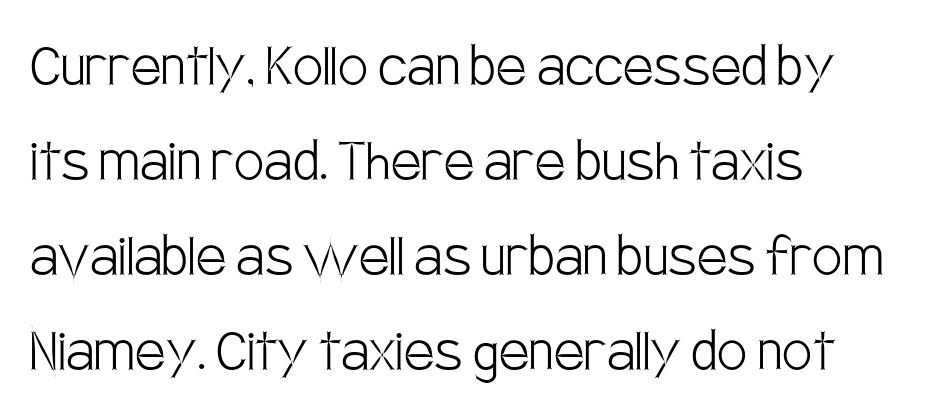
Q: Is the text bold? A: No.
Q: Is the text italic (slanted)? A: No, it is upright.
Q: Is the typeface a serif or a sans-serif typeface? A: Sans-serif.
Q: Is the text underlined? A: No.
Q: How is the paragraph aligned? A: Left-aligned.
Q: Is the spacing between letters normal or unusually wide? A: Normal.
Q: Is the spacing between lines tight, normal or loose? A: Normal.
Q: Width (condensed, normal, or wide)? A: Condensed.
Q: Stroke contrast? A: Low.
Q: x-height? A: Large.
Q: Monospaced? A: No.
